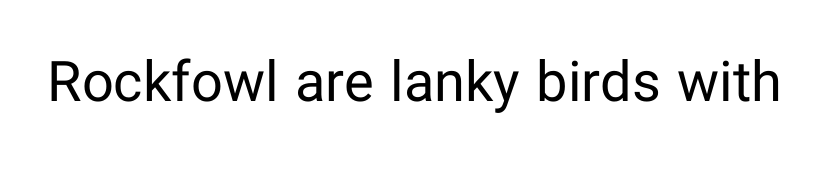
The image shows 56 px regular-weight sans-serif type, upright; set normal letter spacing, not underlined; low stroke contrast and a medium x-height.
